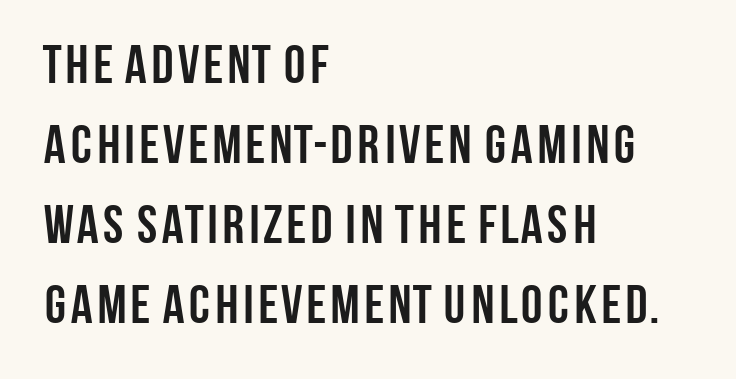
This is roman type, the default non-slanted kind. I'd describe the lettering as bold — thick and assertive. The lines sit at an ordinary, default distance from one another. Caption: standard tracking, unaltered.
